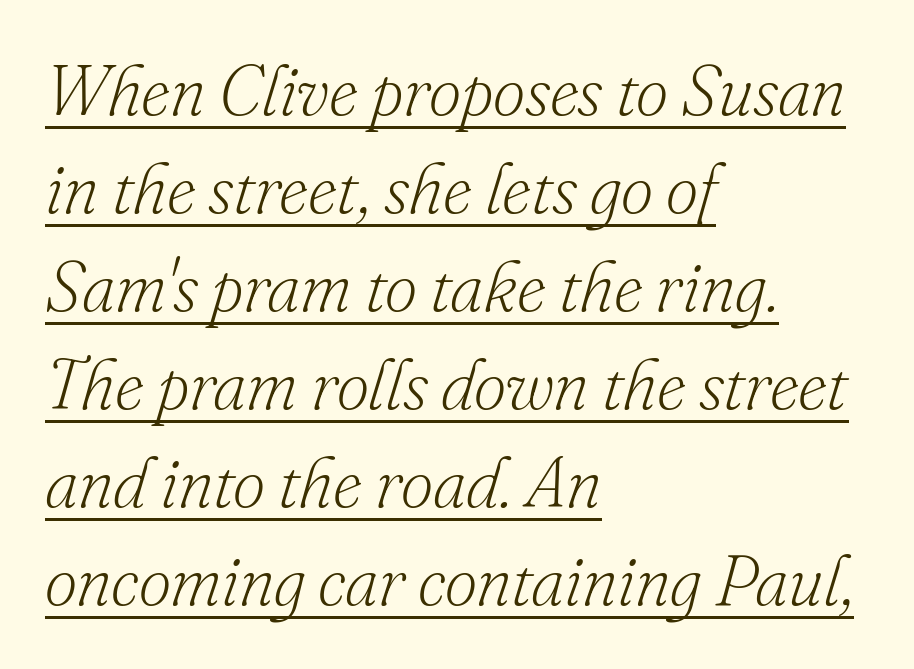
Q: Is the text bold? A: No.
Q: Is the text italic (slanted)? A: Yes, it leans right by about 16 degrees.
Q: Is the typeface a serif or a sans-serif typeface? A: Serif.
Q: Is the text underlined? A: Yes.
Q: How is the paragraph aligned? A: Left-aligned.
Q: Is the spacing between letters normal or unusually wide? A: Normal.
Q: Is the spacing between lines tight, normal or loose? A: Normal.
Q: Width (condensed, normal, or wide)? A: Normal.
Q: Stroke contrast? A: Low.
Q: x-height? A: Small.
Q: Monospaced? A: No.
